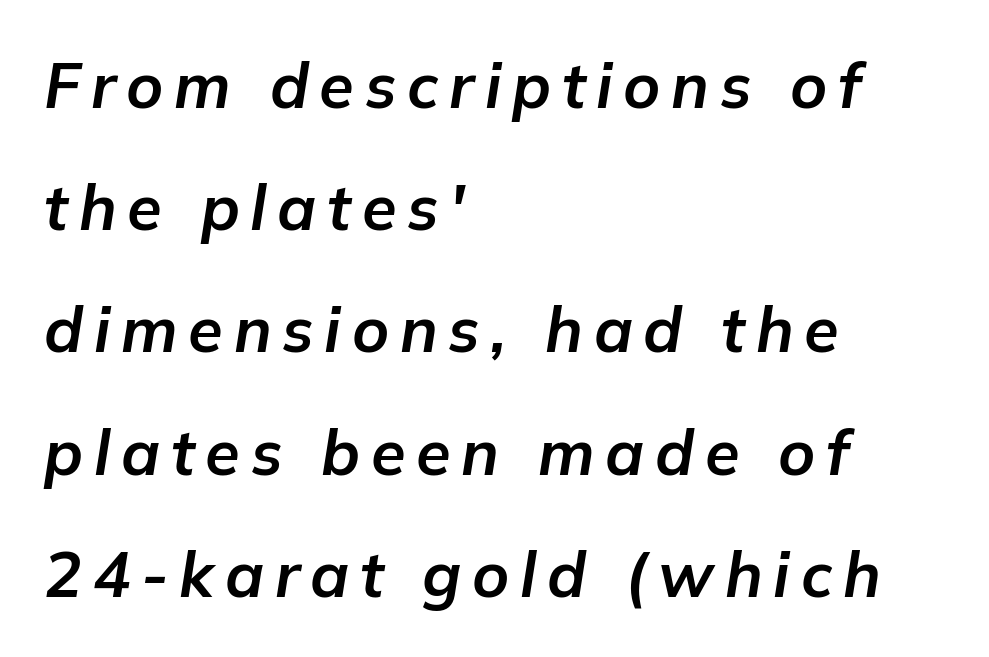
The image shows 63 px bold type, italic (leaning right); set left-aligned, loose line spacing (1.94x), not underlined; low stroke contrast and a medium x-height.
